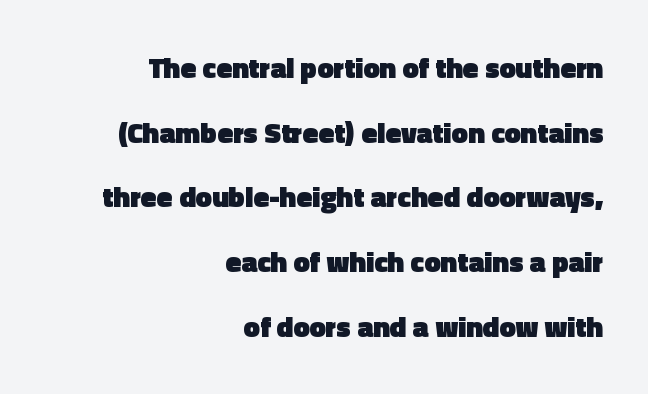
Note the varied advance widths — an 'i' is clearly narrower than an 'm'. Short and long lines alike share a common ending point at right. This sample uses a sans-serif face. Emphasis by weight is at full strength: bold.
